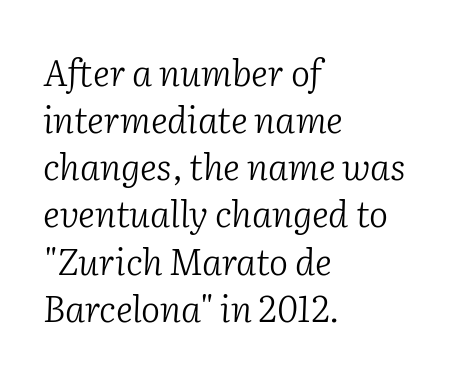
The passage shown is not bold in any degree. The rendering uses a moderate line-height, typical for paragraphs. Each line starts at the same left margin while the right side varies. In terms of letterform style, serifs are clearly present. Proportional: the letters do not fall into vertical columns. Letter spacing: default.
